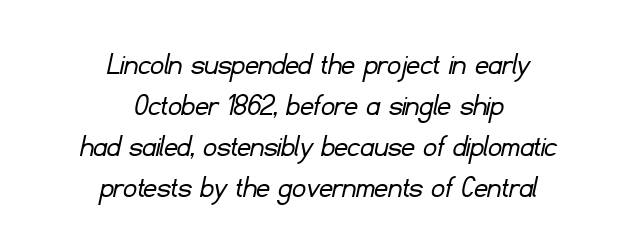
The image shows 33 px light sans-serif type; set centered, line spacing 1.24x, normal letter spacing, not underlined; low stroke contrast and a small x-height.
